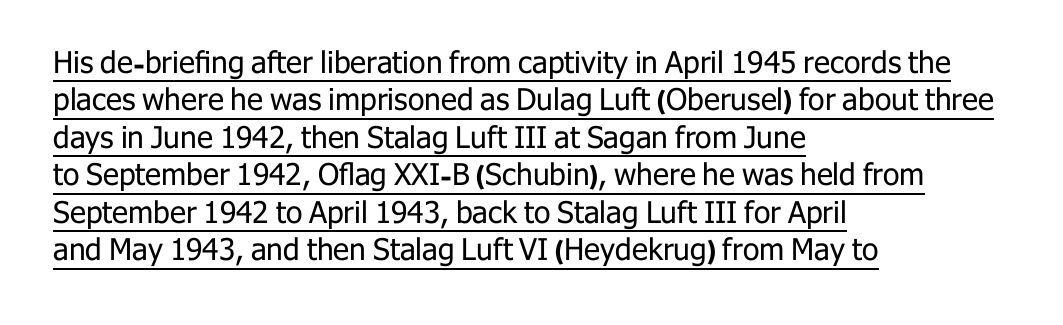
Q: Is the text bold? A: No.
Q: Is the text italic (slanted)? A: No, it is upright.
Q: Is the typeface a serif or a sans-serif typeface? A: Sans-serif.
Q: Is the text underlined? A: Yes.
Q: How is the paragraph aligned? A: Left-aligned.
Q: Is the spacing between letters normal or unusually wide? A: Normal.
Q: Is the spacing between lines tight, normal or loose? A: Normal.
Q: Width (condensed, normal, or wide)? A: Normal.
Q: Stroke contrast? A: Low.
Q: x-height? A: Medium.
Q: Monospaced? A: No.
